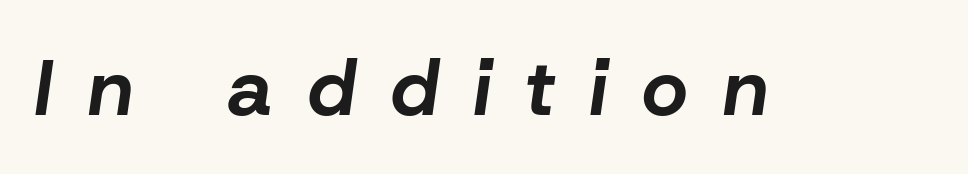
This rendering widens character spacing well past its baseline value. The baseline area is clear. An italicized treatment has been applied to the whole sample. Here the designer chose a conventional face with non-uniform glyph widths.
